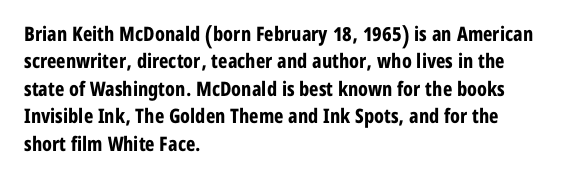
The image shows 20 px bold type, upright; set left-aligned, normal line spacing (1.37x), normal letter spacing, not underlined.
